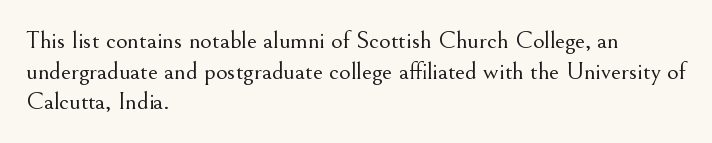
Q: Is the text bold? A: No.
Q: Is the text italic (slanted)? A: No, it is upright.
Q: Is the text underlined? A: No.
Q: How is the paragraph aligned? A: Left-aligned.
Q: Is the spacing between letters normal or unusually wide? A: Normal.
